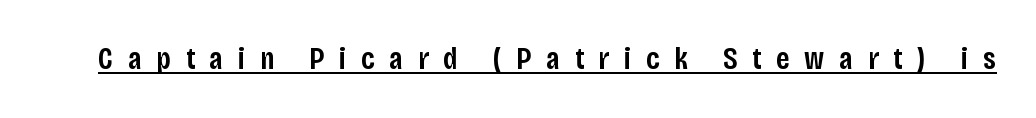
The image shows 31 px semibold, condensed sans-serif type, upright; set unusually wide letter spacing (+0.48 em), underlined; low stroke contrast and a large x-height.
